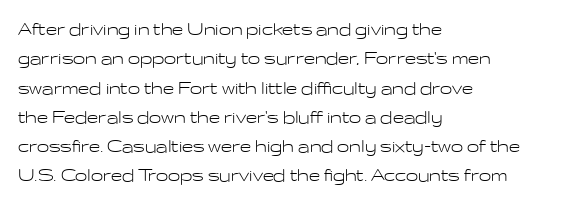
Q: Is the text bold? A: No.
Q: Is the text italic (slanted)? A: No, it is upright.
Q: Is the text underlined? A: No.
Q: How is the paragraph aligned? A: Left-aligned.
Q: Is the spacing between letters normal or unusually wide? A: Normal.
Q: Is the spacing between lines tight, normal or loose? A: Normal.
